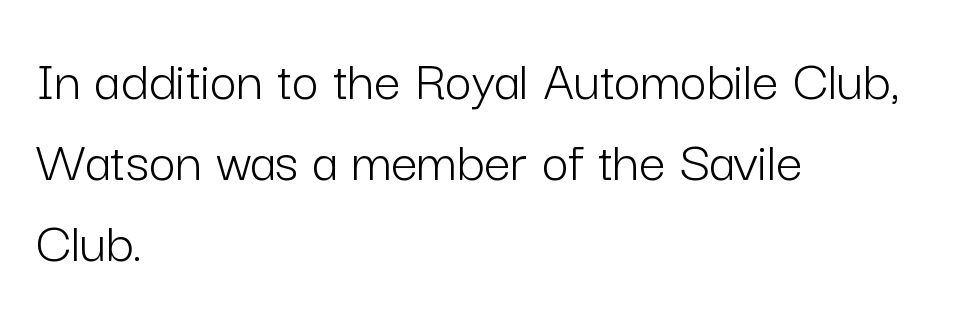
The string is rendered with underlining switched off. Glyph-to-glyph distance matches everyday printed text. Note the varied advance widths — an 'i' is clearly narrower than an 'm'. One-word summary of the alignment: left.
